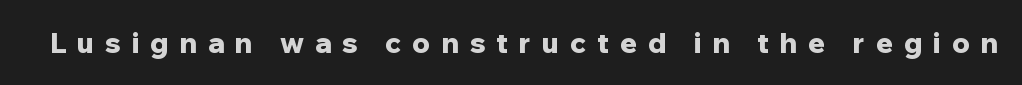
{"serif": "no", "italic": "no", "bold": "yes", "weight": "bold", "width": "normal", "stroke_contrast": "low", "x_height": "medium", "monospaced": "no", "underline": "no", "letter_spacing": "wide", "letter_spacing_em": 0.39, "glyph_px": 28}
